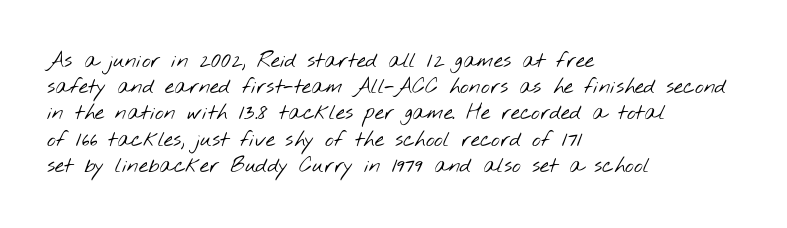
Weight: regular or lighter. One-word summary of the alignment: left. In terms of leading, this rendering sits right in the middle. The horizontal fit of the characters is conventional and even.
